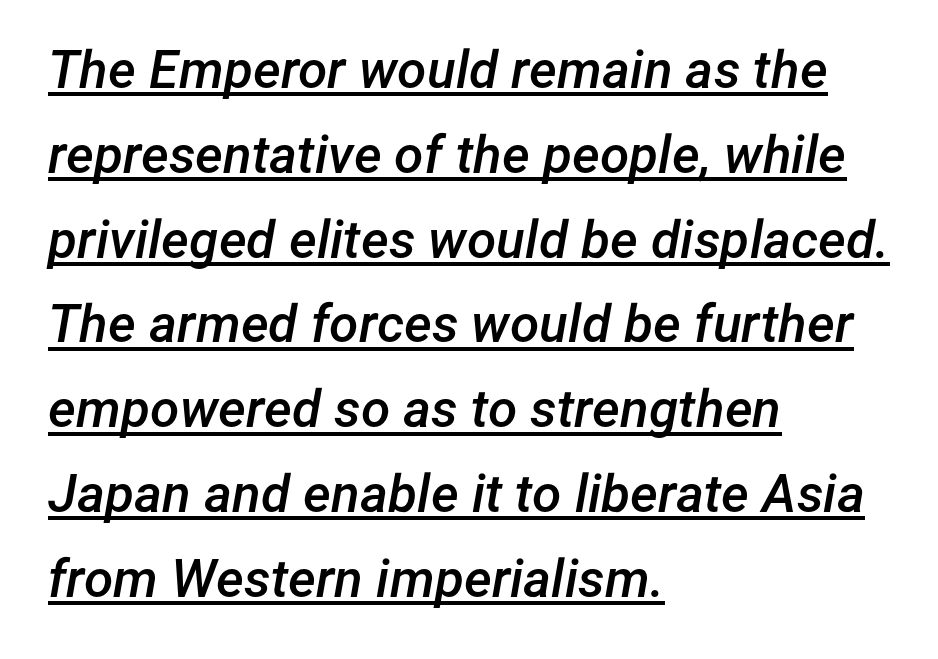
How are the letters spaced? Ordinarily, with no added tracking. Is the type bold? Partly — it's a semibold, heavier than regular but not fully bold. Left-aligned paragraph, ragged on the right. Evenly set lines give the paragraph a standard silhouette.
